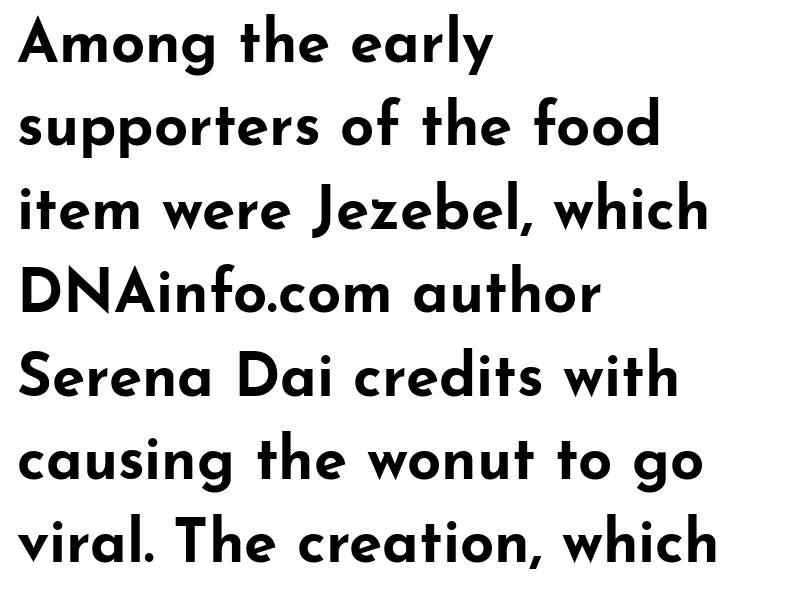
Q: Is the text bold? A: Yes.
Q: Is the text italic (slanted)? A: No, it is upright.
Q: Is the typeface a serif or a sans-serif typeface? A: Sans-serif.
Q: Is the text underlined? A: No.
Q: How is the paragraph aligned? A: Left-aligned.
Q: Is the spacing between letters normal or unusually wide? A: Normal.
Q: Is the spacing between lines tight, normal or loose? A: Normal.
Q: Width (condensed, normal, or wide)? A: Wide.
Q: Stroke contrast? A: Low.
Q: x-height? A: Small.
Q: Monospaced? A: No.
